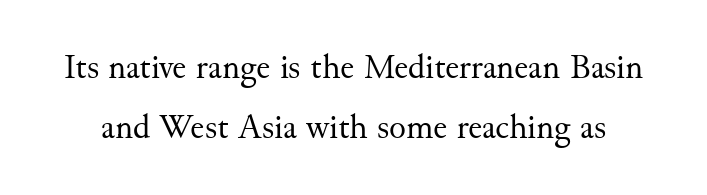
The type sits square on the baseline with zero lean. Letters have the restrained weight of plain body copy at most. Letters rest on an invisible, unmarked baseline. You could not count columns in this text — the font is proportionally spaced.
